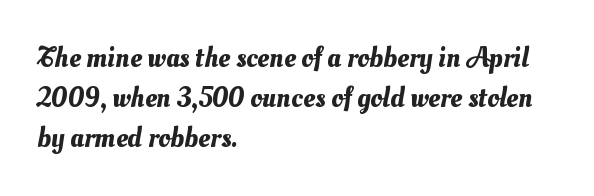
Q: Is the text underlined? A: No.
Q: How is the paragraph aligned? A: Left-aligned.
Q: Is the spacing between letters normal or unusually wide? A: Normal.
Q: Is the spacing between lines tight, normal or loose? A: Normal.
Q: Width (condensed, normal, or wide)? A: Normal.
Q: Stroke contrast? A: Medium.
Q: x-height? A: Small.
Q: Monospaced? A: No.
